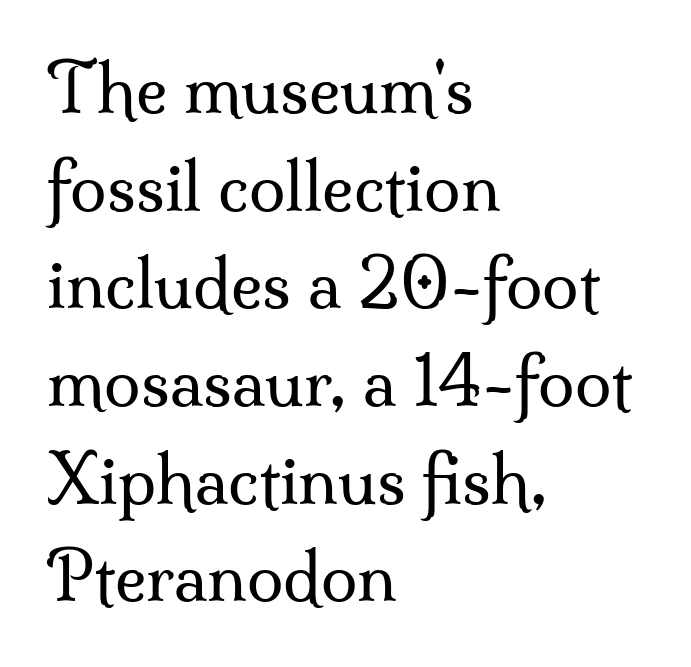
Nope, not italic — everything's standing straight. Caption: face not bold, strokes unweighted. The space between consecutive lines is moderate. You could not count columns in this text — the font is proportionally spaced. Does extra space separate the letters? No, they use regular spacing.
